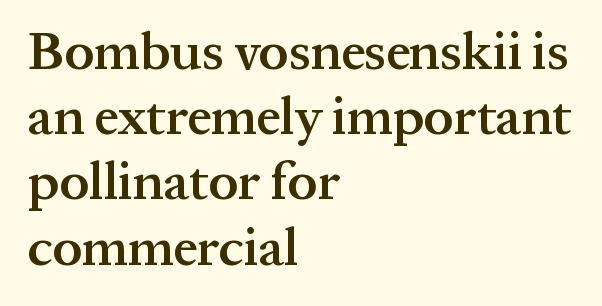
{"serif": "yes", "italic": "no", "bold": "semi", "weight": "semibold", "width": "normal", "stroke_contrast": "medium", "x_height": "medium", "monospaced": "no", "underline": "no", "align": "left", "line_spacing_ratio": 1.23, "letter_spacing": "normal", "letter_spacing_em": 0.0, "glyph_px": 53}
